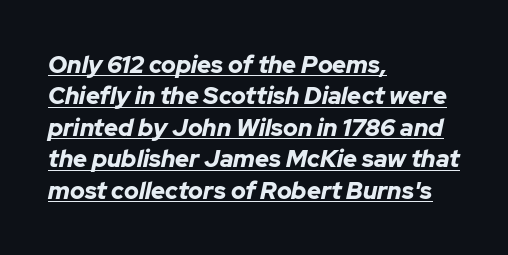
Q: Is the text bold? A: Yes.
Q: Is the text italic (slanted)? A: Yes, it leans right by about 12 degrees.
Q: Is the text underlined? A: Yes.
Q: How is the paragraph aligned? A: Left-aligned.
Q: Is the spacing between letters normal or unusually wide? A: Normal.
Q: Is the spacing between lines tight, normal or loose? A: Normal.
